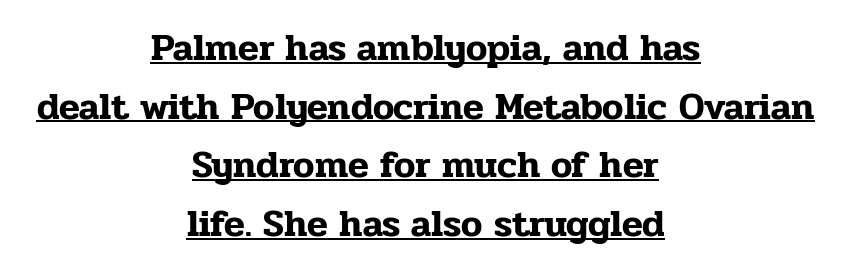
The image shows 38 px serif type, upright; set centered, normal line spacing (1.54x), normal letter spacing, underlined; low stroke contrast and a medium x-height.
